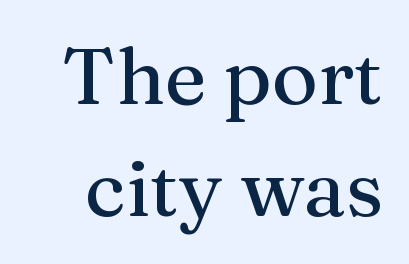
{"serif": "yes", "italic": "no", "width": "normal", "stroke_contrast": "medium", "x_height": "medium", "monospaced": "no", "underline": "no", "line_spacing": "normal", "line_spacing_ratio": 1.42, "letter_spacing": "normal", "letter_spacing_em": 0.0, "glyph_px": 79}
